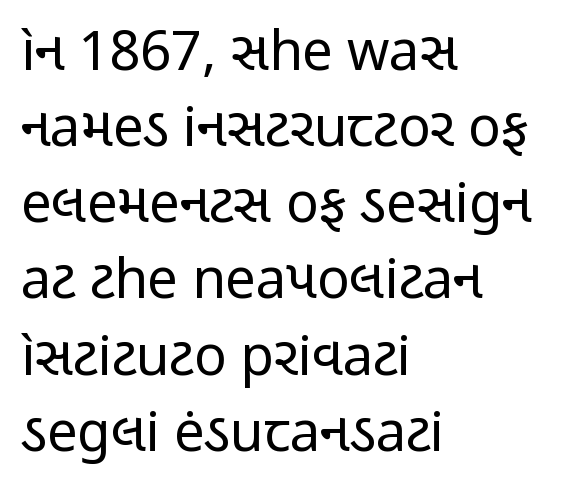
Q: Is the text bold? A: No.
Q: Is the text italic (slanted)? A: No, it is upright.
Q: Is the typeface a serif or a sans-serif typeface? A: Sans-serif.
Q: Is the text underlined? A: No.
Q: How is the paragraph aligned? A: Left-aligned.
Q: Is the spacing between letters normal or unusually wide? A: Normal.
Q: Is the spacing between lines tight, normal or loose? A: Normal.
Q: Width (condensed, normal, or wide)? A: Condensed.
Q: Stroke contrast? A: Low.
Q: x-height? A: Medium.
Q: Monospaced? A: No.
